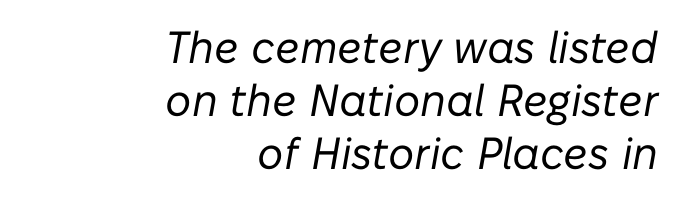
{"italic": "yes", "lean": "right", "slant_degrees": 10, "bold": "no", "weight": "regular", "width": "normal", "stroke_contrast": "low", "x_height": "medium", "monospaced": "no", "underline": "no", "align": "right", "line_spacing_ratio": 1.18, "letter_spacing": "normal", "letter_spacing_em": 0.0, "glyph_px": 45}
